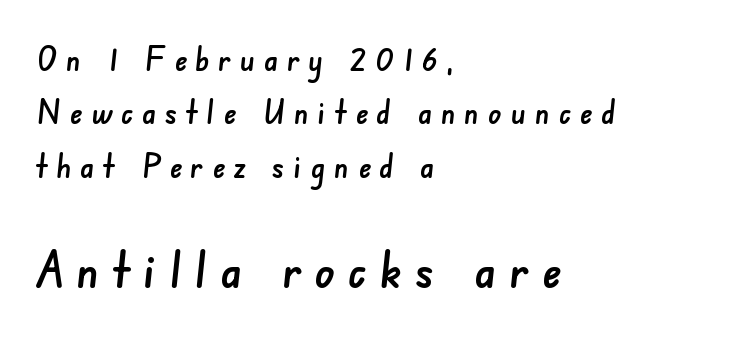
{"serif": "no", "width": "normal", "stroke_contrast": "low", "x_height": "small", "monospaced": "no", "underline": "no", "align": "left", "line_spacing": "normal", "line_spacing_ratio": 1.62, "letter_spacing": "wide", "letter_spacing_em": 0.27, "larger_block": "second", "size_ratio": 1.52, "glyph_px": 50}
